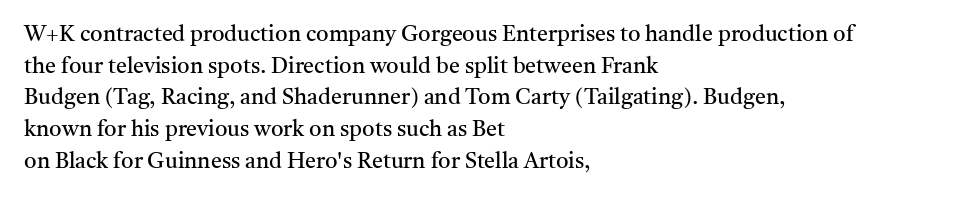
The image shows 22 px text type, upright; set left-aligned, normal line spacing (1.44x), normal letter spacing, not underlined.
